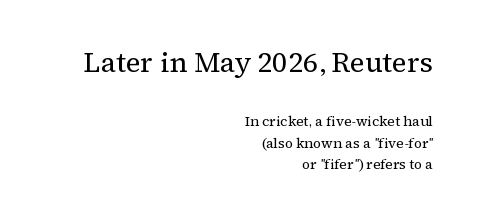
The image shows 28 px regular-weight serif type, upright; set right-aligned, normal line spacing (1.53x), normal letter spacing, not underlined; the first (top) block is 2.0x larger; medium stroke contrast and a medium x-height.
